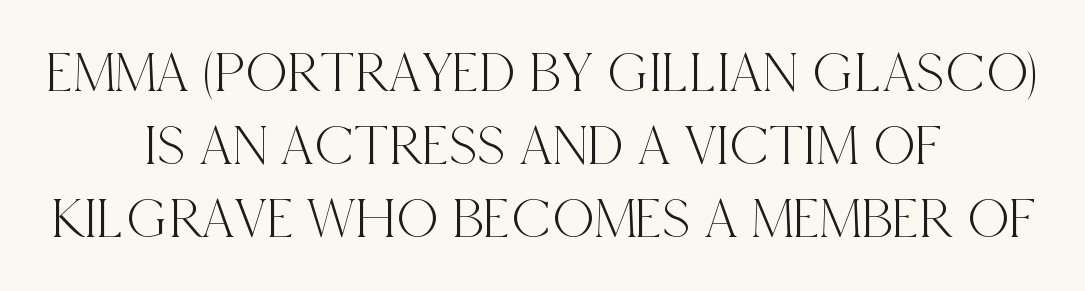
The image shows 58 px condensed serif type, upright; set centered, normal line spacing (1.26x), normal letter spacing, not underlined; a large x-height.
